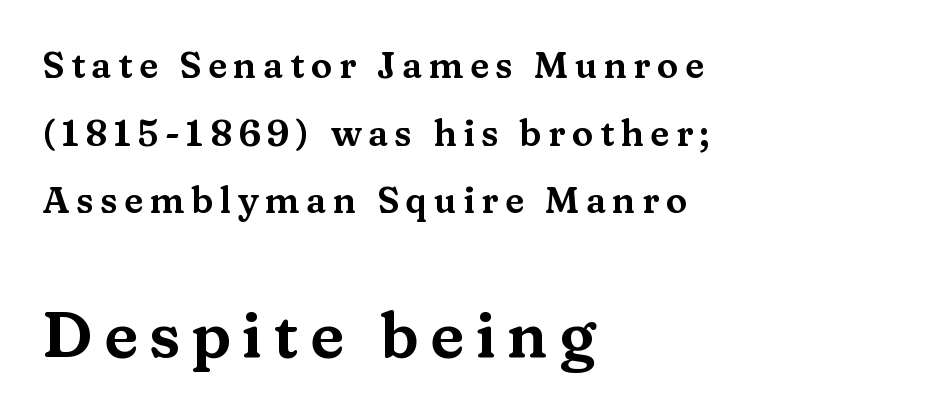
The image shows 63 px wide serif type, upright; set left-aligned, line spacing 1.88x, not underlined; the second (bottom) block is 1.75x larger; medium stroke contrast and a medium x-height.
